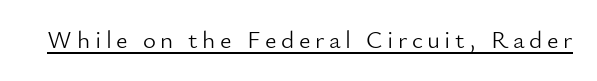
Stems here are at most as thick as an everyday book face. The specimen reads as upright at a glance. Underlining? Definitely there.
